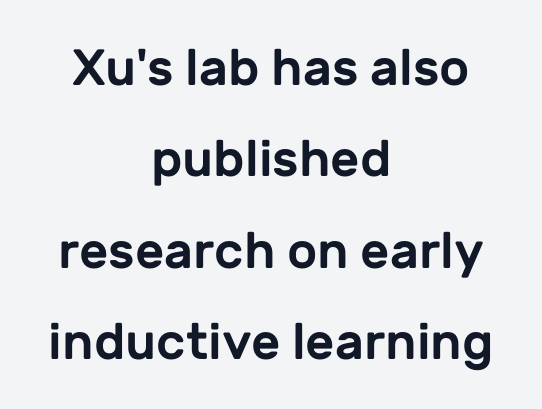
The image shows 51 px sans-serif type, upright; set centered, line spacing 1.79x, normal letter spacing, not underlined; low stroke contrast and a medium x-height.
